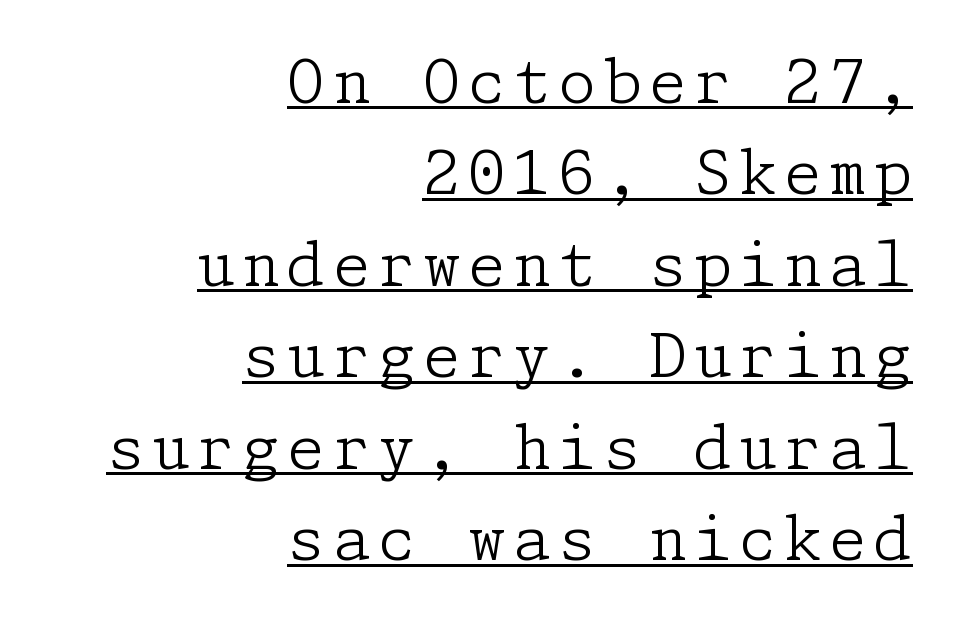
Q: Is the text bold? A: No.
Q: Is the text italic (slanted)? A: No, it is upright.
Q: Is the typeface a serif or a sans-serif typeface? A: Serif.
Q: Is the text underlined? A: Yes.
Q: How is the paragraph aligned? A: Right-aligned.
Q: Is the spacing between lines tight, normal or loose? A: Normal.
Q: Width (condensed, normal, or wide)? A: Normal.
Q: Stroke contrast? A: Low.
Q: x-height? A: Medium.
